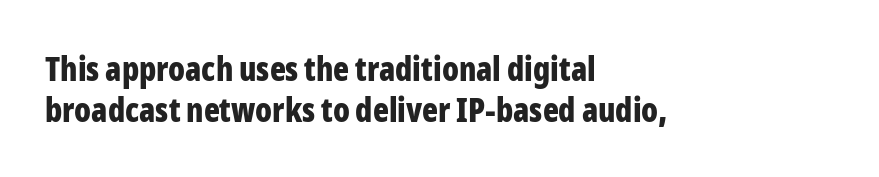
Q: Is the text bold? A: Yes.
Q: Is the text italic (slanted)? A: No, it is upright.
Q: Is the typeface a serif or a sans-serif typeface? A: Sans-serif.
Q: Is the text underlined? A: No.
Q: How is the paragraph aligned? A: Left-aligned.
Q: Is the spacing between letters normal or unusually wide? A: Normal.
Q: Width (condensed, normal, or wide)? A: Condensed.
Q: Stroke contrast? A: Low.
Q: x-height? A: Medium.
Q: Monospaced? A: No.
